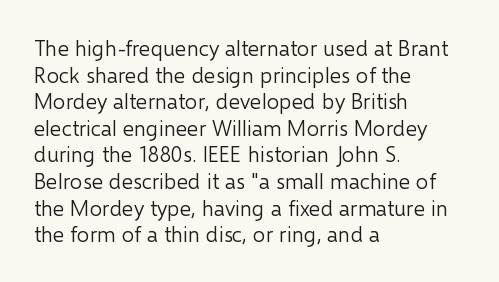
The image shows 22 px text type, upright; set left-aligned, line spacing 1.21x, normal letter spacing, not underlined.
